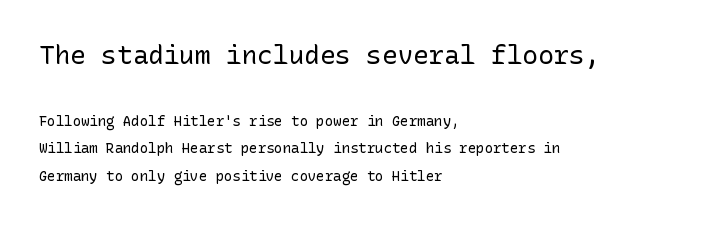
Q: Is the text bold? A: No.
Q: Is the text italic (slanted)? A: No, it is upright.
Q: Is the text underlined? A: No.
Q: How is the paragraph aligned? A: Left-aligned.
Q: Is the spacing between letters normal or unusually wide? A: Normal.
Q: Is the spacing between lines tight, normal or loose? A: Loose.
Q: Which block of text is set in a larger size, the first (top) or the second (bottom)? A: The first (top) one.
